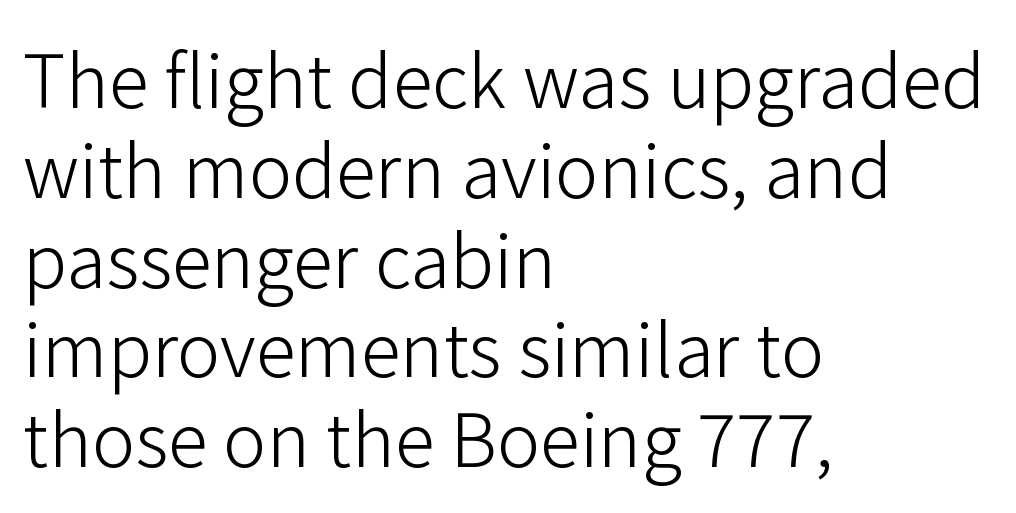
Summary of weight: not heavy and not bold. Check where the strokes stop: nothing finishes them off — pure sans. Layout note: lines flush left. Posture: vertical. Looks like regular typesetting: each glyph gets only the width it needs. The space beneath each line is pristine and unruled.
